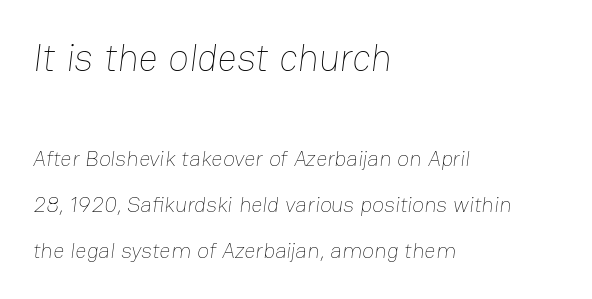
{"bold": "no", "weight": "thin", "width": "normal", "stroke_contrast": "low", "x_height": "medium", "monospaced": "no", "underline": "no", "align": "left", "line_spacing": "loose", "line_spacing_ratio": 2.11, "letter_spacing": "normal", "letter_spacing_em": 0.0, "larger_block": "first", "size_ratio": 1.73, "glyph_px": 38}
